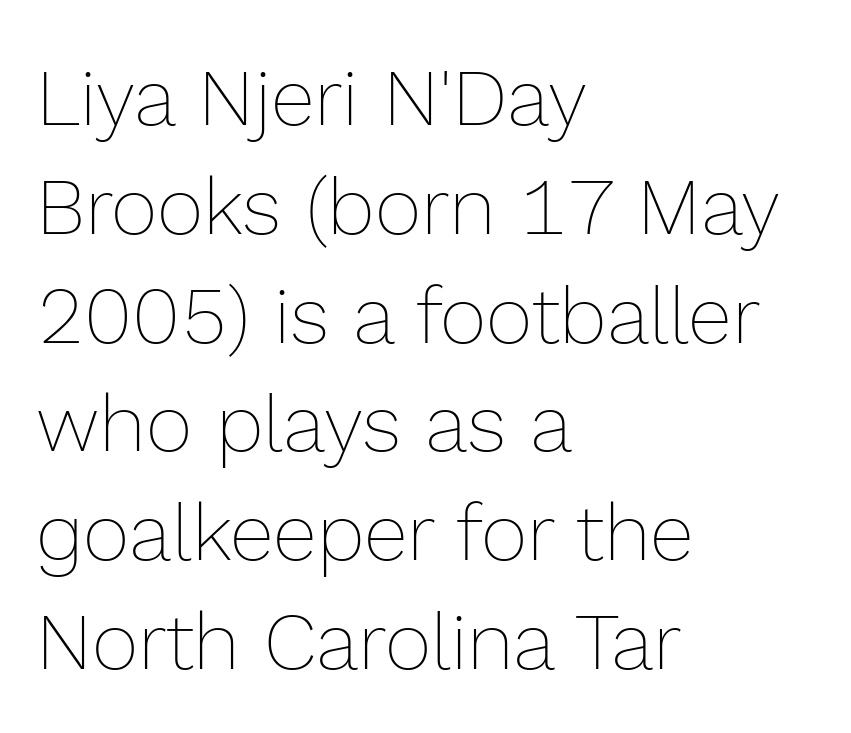
The image shows 80 px thin type, upright; set left-aligned, normal line spacing (1.36x), normal letter spacing, not underlined; a medium x-height.
